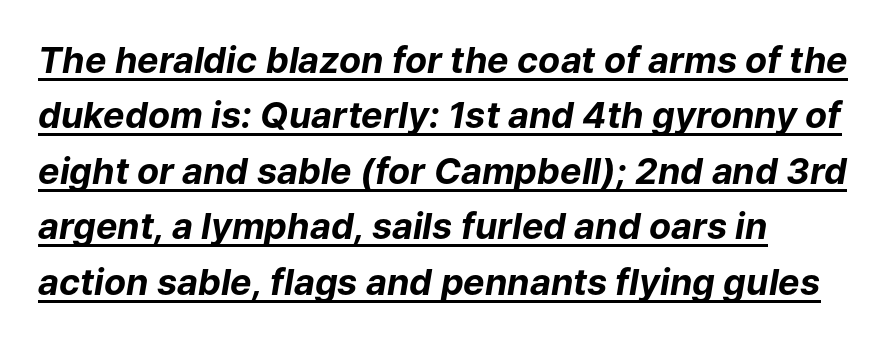
Q: Is the text bold? A: Yes.
Q: Is the text italic (slanted)? A: Yes, it leans right by about 9 degrees.
Q: Is the text underlined? A: Yes.
Q: Is the spacing between letters normal or unusually wide? A: Normal.
Q: Is the spacing between lines tight, normal or loose? A: Normal.
Q: Width (condensed, normal, or wide)? A: Normal.
Q: Stroke contrast? A: Low.
Q: x-height? A: Medium.
Q: Monospaced? A: No.
